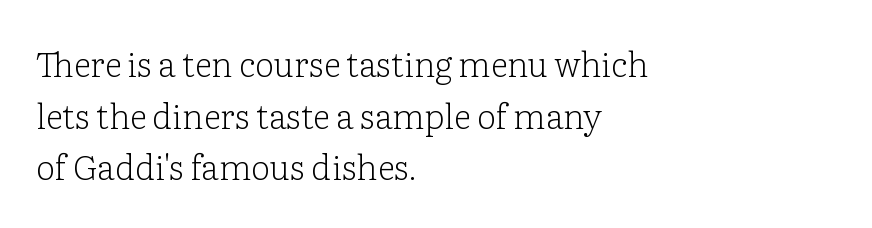
Vertically, the passage feels balanced, rows spaced as you'd expect. The face used here is rendered with its standard letterfit. The characters are drawn with everyday or finer stroke widths. Leftover space on each line is placed entirely after the last word.
